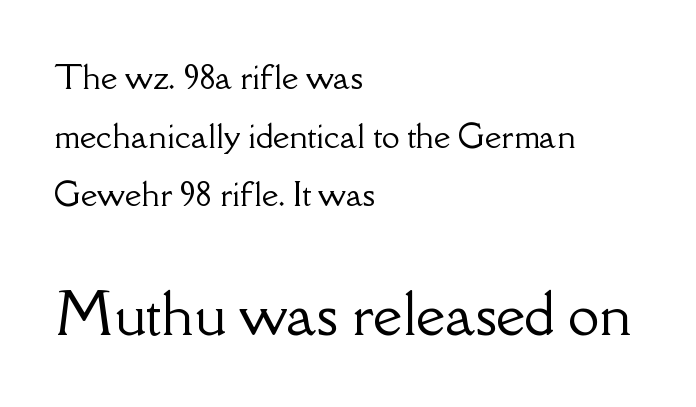
Letter spacing: default. The font family rendered here belongs to the serif group. Varying glyph widths throughout — classic text-font behaviour. Just letters on the line, the space beneath them empty.
